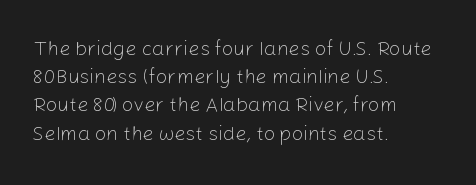
The image shows 20 px text type, upright; set left-aligned, normal line spacing (1.41x), normal letter spacing, not underlined.
